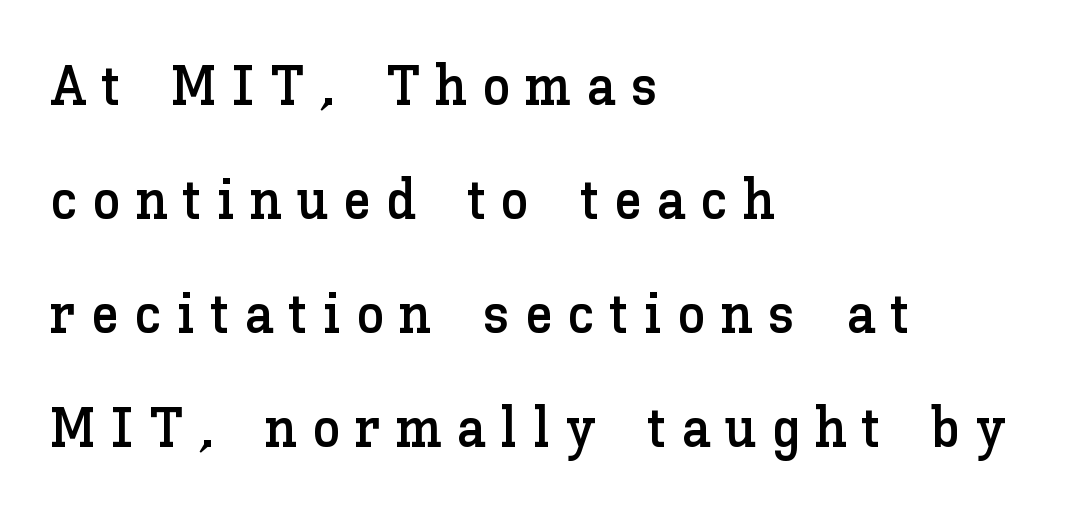
The image shows 57 px text type, upright; set left-aligned, loose line spacing (2.0x), unusually wide letter spacing (+0.26 em), not underlined; low stroke contrast and a medium x-height.
